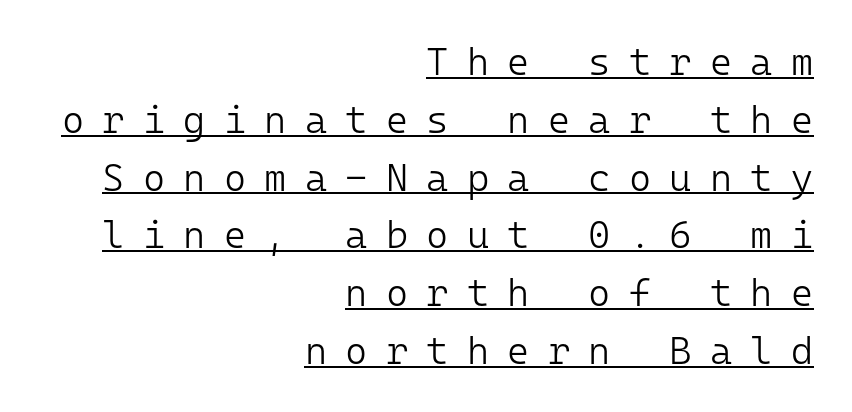
Honestly, the row spacing looks completely unremarkable. If you drew a line through each stem, it would be perfectly vertical. The face used here appears with an underline applied. The rendering uses typewriter-style spacing with identical character cells.
